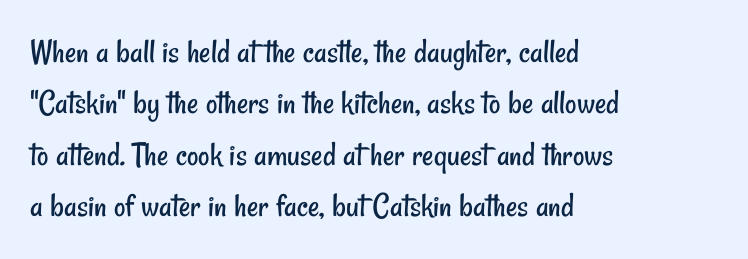
{"serif": "no", "bold": "no", "weight": "regular", "width": "condensed", "stroke_contrast": "low", "x_height": "small", "monospaced": "no", "underline": "no", "align": "left", "line_spacing": "normal", "line_spacing_ratio": 1.47, "letter_spacing": "normal", "letter_spacing_em": 0.0, "glyph_px": 35}
